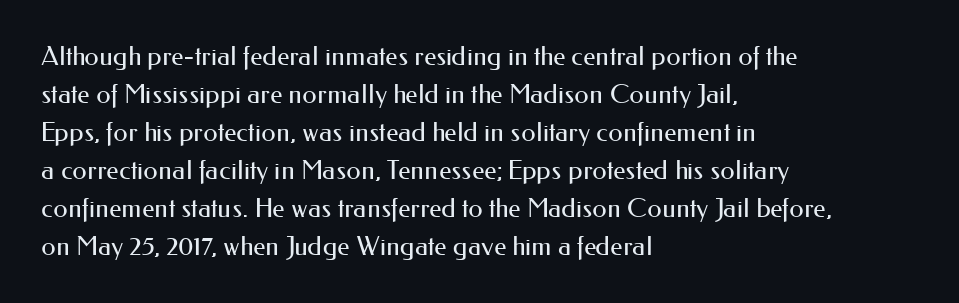
Q: Is the text bold? A: No.
Q: Is the text italic (slanted)? A: No, it is upright.
Q: Is the text underlined? A: No.
Q: How is the paragraph aligned? A: Left-aligned.
Q: Is the spacing between letters normal or unusually wide? A: Normal.
Q: Is the spacing between lines tight, normal or loose? A: Normal.
